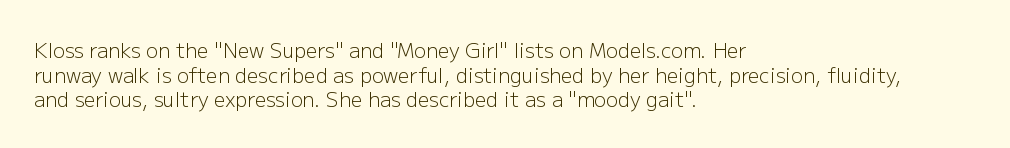
{"italic": "no", "bold": "no", "underline": "no", "align": "left", "line_spacing_ratio": 1.23, "letter_spacing": "normal", "letter_spacing_em": 0.0, "glyph_px": 20}
